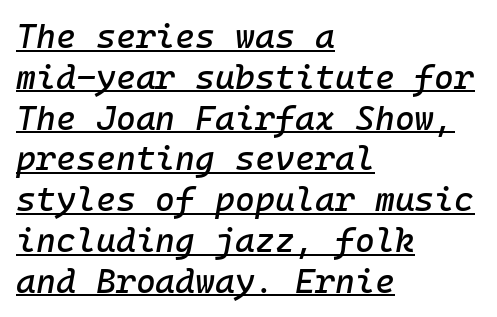
Q: Is the text italic (slanted)? A: Yes, it leans right by about 10 degrees.
Q: Is the text underlined? A: Yes.
Q: How is the paragraph aligned? A: Left-aligned.
Q: Is the spacing between letters normal or unusually wide? A: Normal.
Q: Width (condensed, normal, or wide)? A: Normal.
Q: Stroke contrast? A: Low.
Q: x-height? A: Medium.
